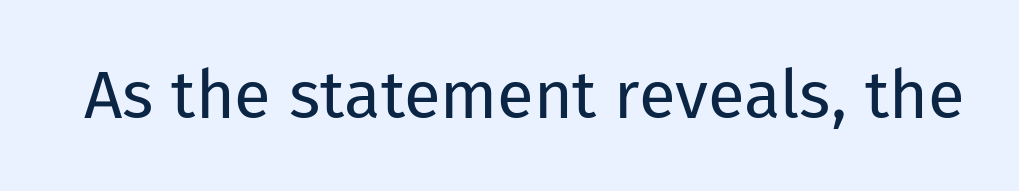
In terms of letterform style, serifs are entirely absent. You could call the tracking neutral — neither tight nor loose. The face looks like a standard text weight, possibly lighter. This sample uses an upright cut, with every glyph sitting square on the baseline. The string is rendered with underlining switched off. Note the varied advance widths — an 'i' is clearly narrower than an 'm'.
